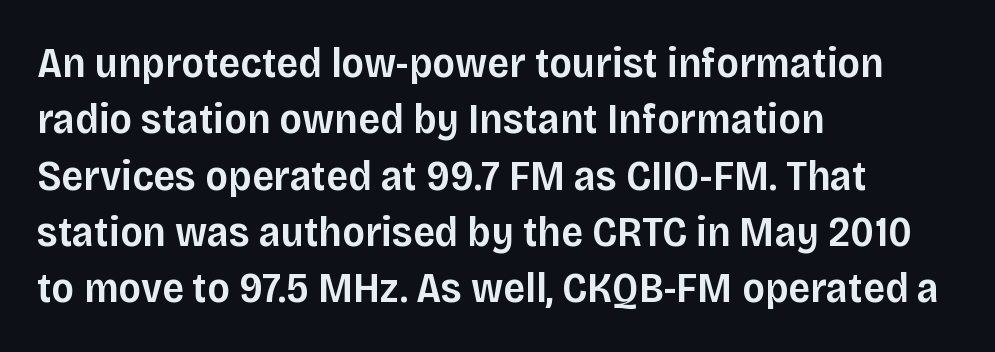
{"serif": "no", "italic": "no", "bold": "semi", "weight": "semibold", "width": "normal", "stroke_contrast": "low", "x_height": "large", "monospaced": "no", "underline": "no", "align": "left", "line_spacing": "normal", "line_spacing_ratio": 1.31, "letter_spacing": "normal", "letter_spacing_em": 0.0, "glyph_px": 43}
